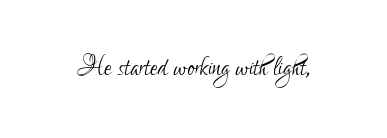
Q: Is the text bold? A: No.
Q: Is the text italic (slanted)? A: Yes.
Q: Is the typeface a serif or a sans-serif typeface? A: Sans-serif.
Q: Is the text underlined? A: No.
Q: Is the spacing between letters normal or unusually wide? A: Normal.
Q: Width (condensed, normal, or wide)? A: Condensed.
Q: Stroke contrast? A: Low.
Q: x-height? A: Small.
Q: Monospaced? A: No.
